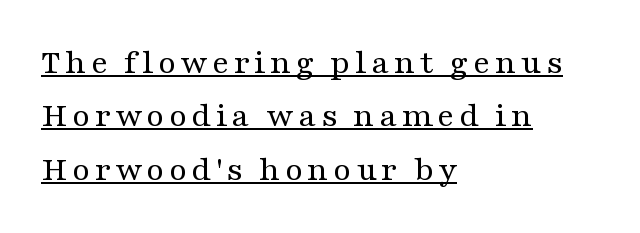
It's the straight-up-and-down kind of type. How would I describe the line gaps? Plain and ordinary. Varying glyph widths throughout — classic text-font behaviour. Serifs: yes, visible at the terminals of the letterforms.
